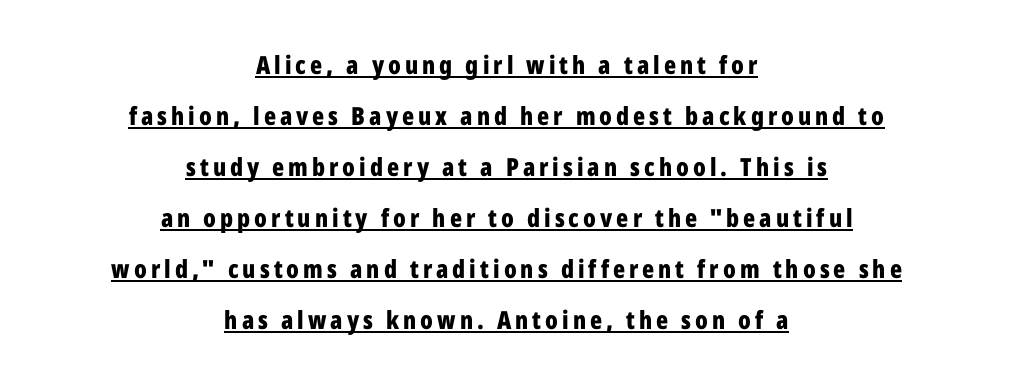
In CSS terms this would be text-align: center. You'd pick this weight for a headline — it's a proper bold. Rendered with straight, roman letterforms. One glance says open: line gaps are wider than usual. The string is rendered with underlining switched on.
